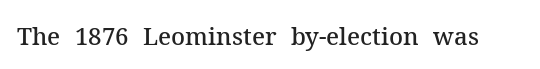
{"italic": "no", "bold": "semi", "underline": "no", "letter_spacing": "normal", "letter_spacing_em": 0.0, "glyph_px": 24}
